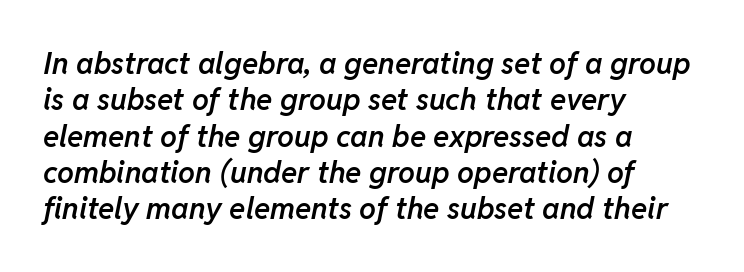
{"italic": "yes", "lean": "right", "slant_degrees": 11, "bold": "semi", "weight": "semibold", "width": "normal", "stroke_contrast": "low", "x_height": "medium", "monospaced": "no", "underline": "no", "align": "left", "line_spacing_ratio": 1.21, "letter_spacing": "normal", "letter_spacing_em": 0.0, "glyph_px": 30}
